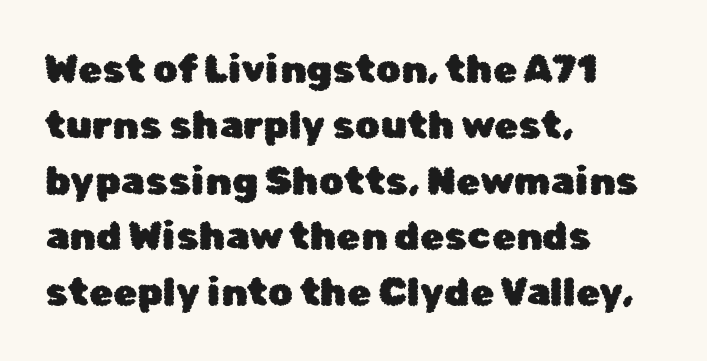
The image shows 39 px sans-serif type, upright; set left-aligned, normal line spacing (1.43x), normal letter spacing, not underlined; low stroke contrast and a medium x-height.
